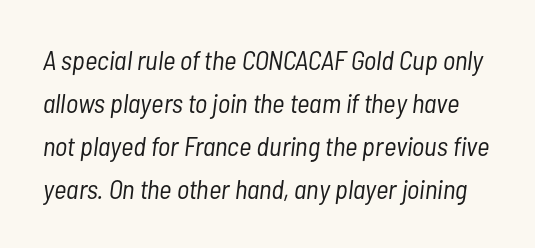
The face used here is rendered with its standard letterfit. If you measured baseline to baseline, you'd find a middling distance. Quick note: italic. The typeface has the unassuming heft of standard copy or less. Nobody drew a line under any word here.
